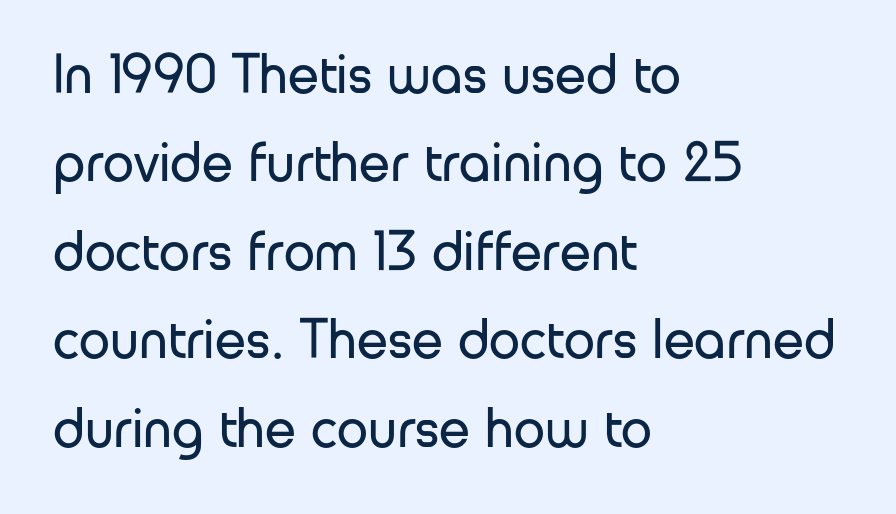
{"serif": "no", "italic": "no", "bold": "no", "weight": "regular", "width": "normal", "stroke_contrast": "low", "x_height": "medium", "monospaced": "no", "underline": "no", "align": "left", "line_spacing": "normal", "line_spacing_ratio": 1.58, "letter_spacing": "normal", "letter_spacing_em": 0.0, "glyph_px": 56}
